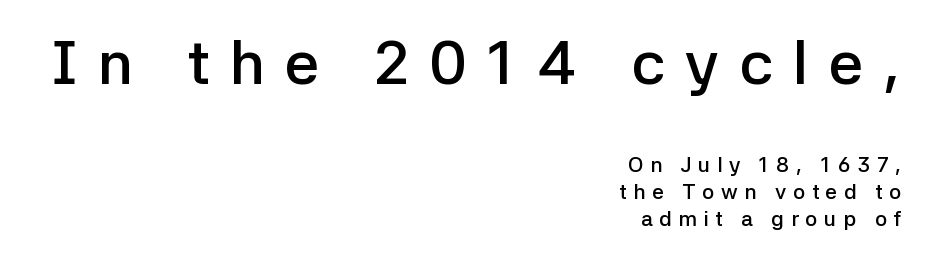
Right-aligned paragraph, ragged on the left. Summary of weight: moderately heavy, a semibold. The block sitting higher on the canvas is the one with enlarged characters. Decoration check: the copy has no underline. The text was rendered using a sans face with plain stroke endings.
